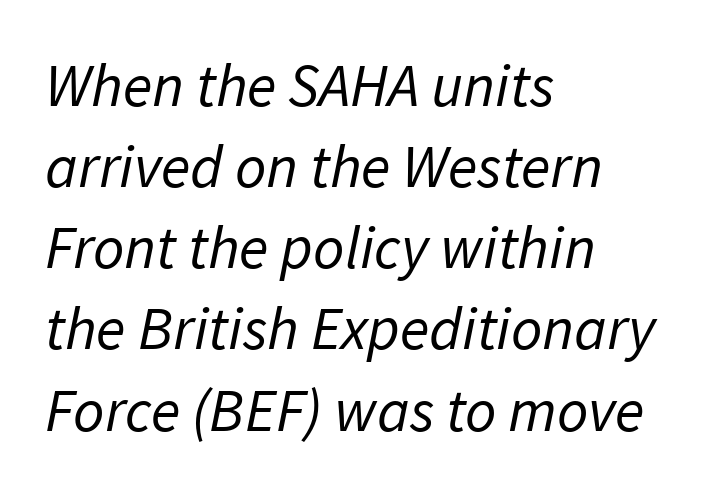
Q: Is the text bold? A: No.
Q: Is the typeface a serif or a sans-serif typeface? A: Sans-serif.
Q: Is the text underlined? A: No.
Q: How is the paragraph aligned? A: Left-aligned.
Q: Is the spacing between letters normal or unusually wide? A: Normal.
Q: Is the spacing between lines tight, normal or loose? A: Normal.
Q: Width (condensed, normal, or wide)? A: Normal.
Q: Stroke contrast? A: Low.
Q: x-height? A: Medium.
Q: Monospaced? A: No.
